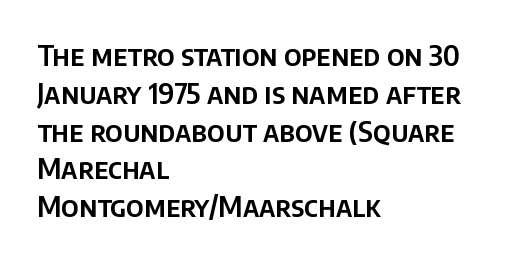
Quick note: not italic, upright. Think of a printed novel: that variable character pitch is what you see here. Reading down the column, the eye jumps a familiar distance to each next line. Characters follow at the spacing the type designer built in.
